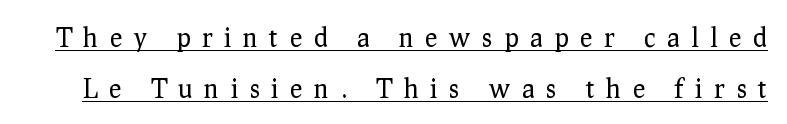
{"italic": "no", "bold": "no", "underline": "yes", "line_spacing": "loose", "line_spacing_ratio": 1.96, "letter_spacing": "wide", "letter_spacing_em": 0.45, "glyph_px": 26}
